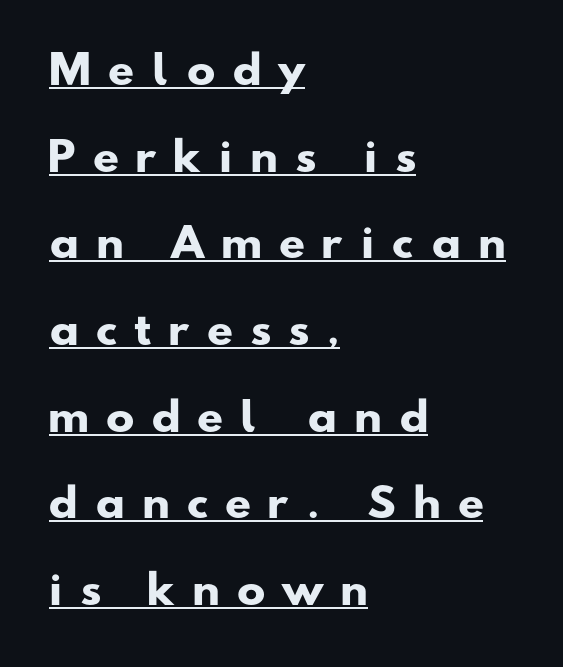
Q: Is the text bold? A: Yes.
Q: Is the typeface a serif or a sans-serif typeface? A: Sans-serif.
Q: Is the text underlined? A: Yes.
Q: How is the paragraph aligned? A: Left-aligned.
Q: Is the spacing between letters normal or unusually wide? A: Unusually wide.
Q: Is the spacing between lines tight, normal or loose? A: Loose.
Q: Width (condensed, normal, or wide)? A: Wide.
Q: Stroke contrast? A: Low.
Q: x-height? A: Small.
Q: Monospaced? A: No.
